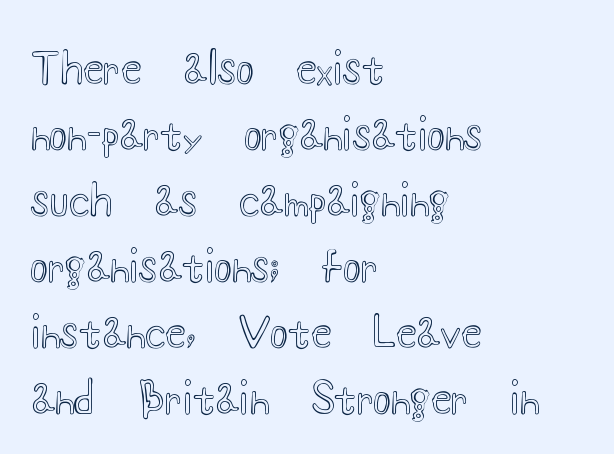
Quick note: underline off. The text block is weighted toward the left margin, trailing off unevenly rightward. Vertically, the passage feels balanced, rows spaced as you'd expect. Vertical strokes here are truly vertical. Compared with typical body copy, the letter spacing here is the same.
